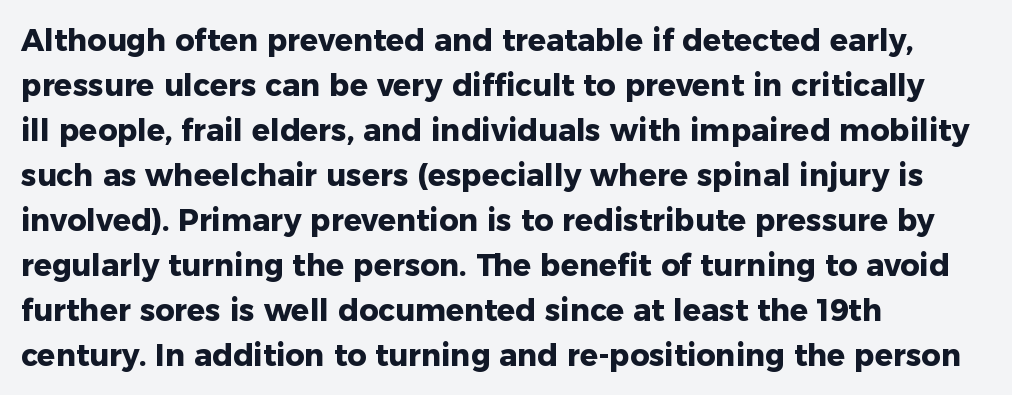
{"serif": "no", "italic": "no", "bold": "yes", "weight": "heavy", "width": "normal", "stroke_contrast": "low", "x_height": "medium", "monospaced": "no", "underline": "no", "align": "left", "line_spacing": "normal", "line_spacing_ratio": 1.5, "letter_spacing": "normal", "letter_spacing_em": 0.0, "glyph_px": 30}
